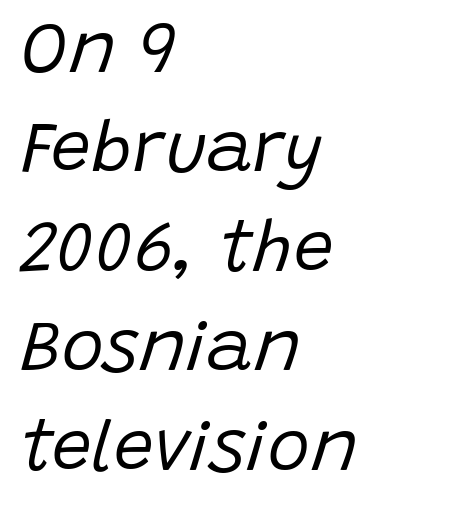
{"italic": "yes", "lean": "right", "slant_degrees": 15, "bold": "no", "weight": "regular", "width": "normal", "stroke_contrast": "low", "x_height": "large", "monospaced": "no", "underline": "no", "align": "left", "line_spacing": "normal", "line_spacing_ratio": 1.4, "letter_spacing": "normal", "letter_spacing_em": 0.0, "glyph_px": 71}
